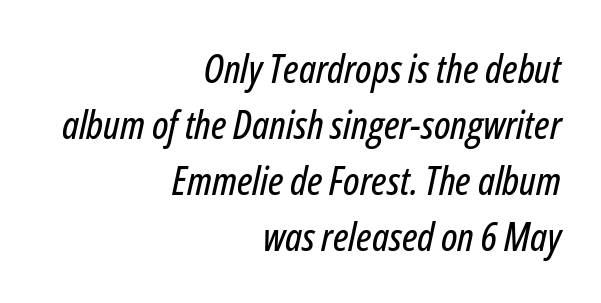
The image shows 40 px condensed type, italic (leaning right); set right-aligned, normal line spacing (1.4x), normal letter spacing, not underlined; low stroke contrast and a medium x-height.
